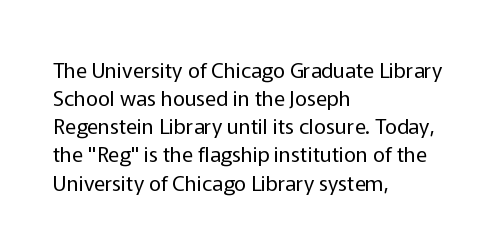
Visually the block forms a straight wall on the left and a jagged coastline on the right. Style check: upright. Bold? No — there's no thickening of the strokes. Notice how descenders clear the ascenders below comfortably — that's standard leading. Each word holds together tightly as a unit, with standard inter-letter gaps.
